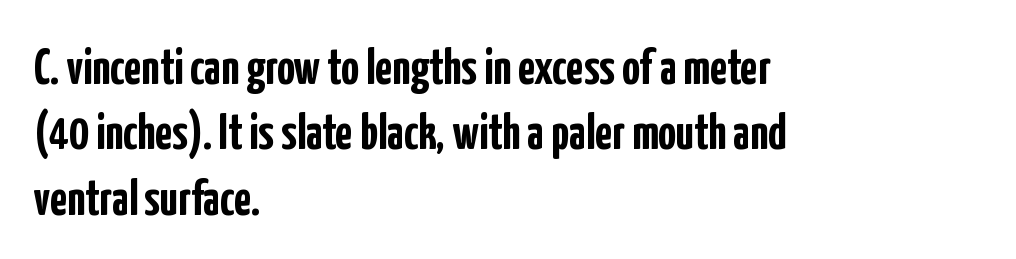
Is there any slant? The stems are plumb. The letterforms sit shoulder to shoulder at normal distance. These lines stack with their left ends in a neat column. Plenty of ink on the page — the face is bold. The face used here is proportionally spaced, like ordinary book or web type.
